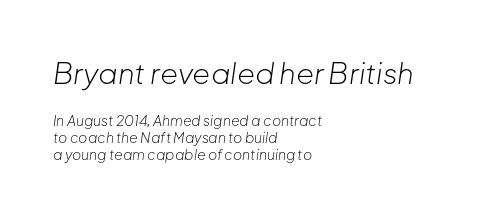
Caption: upper text group enlarged, lower text group reduced. Varying glyph widths throughout — classic text-font behaviour. Visually the block forms a straight wall on the left and a jagged coastline on the right. Look at the tracking — it's just the regular setting, nothing added. Has an underline been added? It has not.
